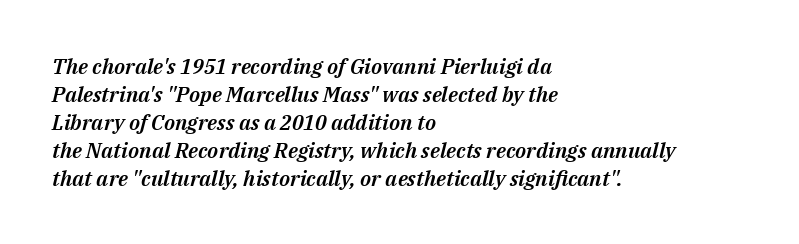
Characters follow at the spacing the type designer built in. How would I describe the line gaps? Plain and ordinary. The text carries the slant typical of an italic or oblique font. Only glyphs here, with clear space below each row.
